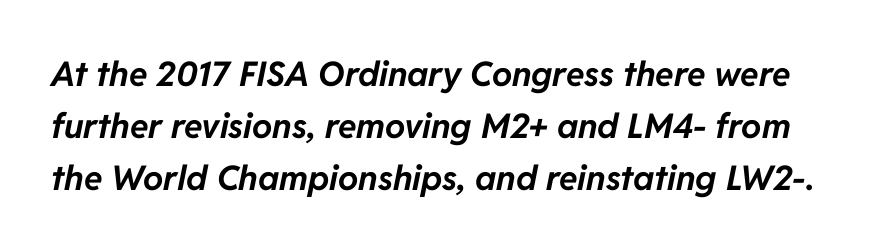
{"italic": "yes", "lean": "right", "slant_degrees": 11, "bold": "yes", "weight": "bold", "width": "normal", "stroke_contrast": "low", "x_height": "medium", "monospaced": "no", "underline": "no", "line_spacing": "normal", "line_spacing_ratio": 1.53, "letter_spacing": "normal", "letter_spacing_em": 0.0, "glyph_px": 34}
